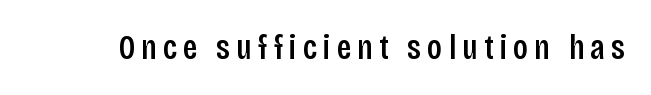
{"serif": "no", "italic": "no", "bold": "semi", "weight": "semibold", "width": "condensed", "stroke_contrast": "low", "x_height": "large", "monospaced": "no", "underline": "no", "glyph_px": 35}
